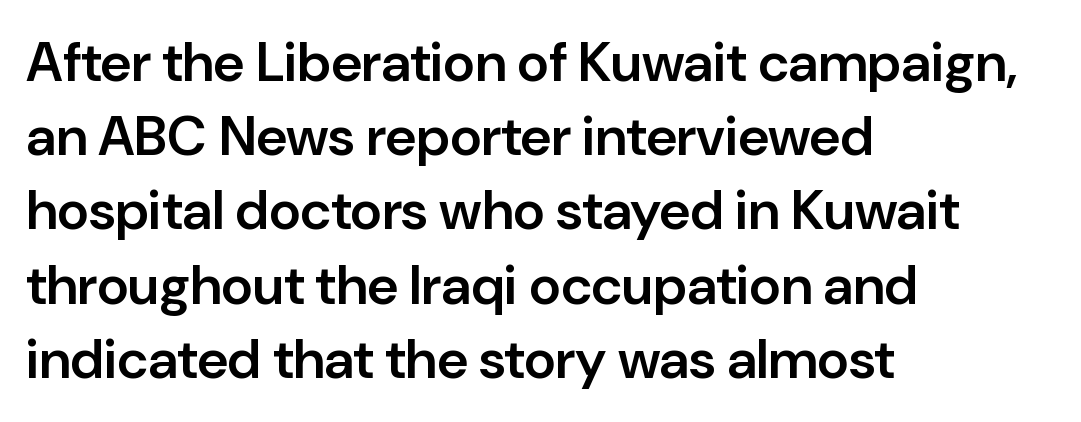
{"serif": "no", "italic": "no", "bold": "semi", "weight": "semibold", "width": "normal", "stroke_contrast": "low", "x_height": "medium", "monospaced": "no", "underline": "no", "align": "left", "line_spacing": "normal", "line_spacing_ratio": 1.35, "letter_spacing": "normal", "letter_spacing_em": 0.0, "glyph_px": 55}
